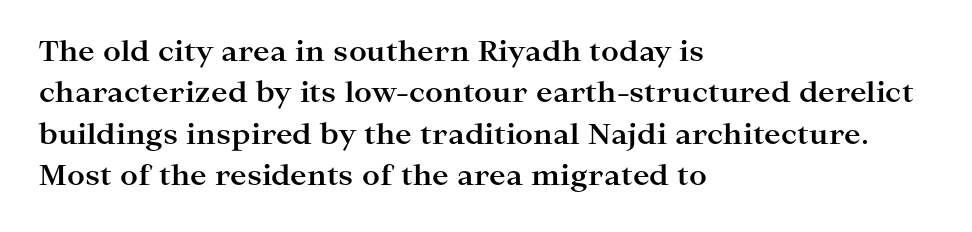
The passage shown is typed in a proportional face where columns would drift. Quick note: not italic, upright. A clean baseline with only descenders dipping below it. Leftover space on each line is placed entirely after the last word.
